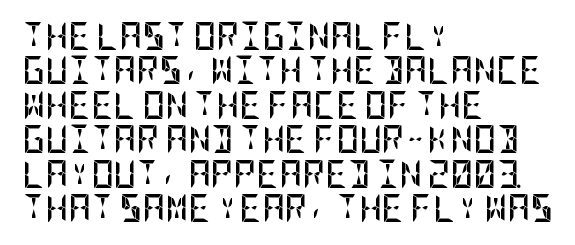
Note: no serifs on the glyphs. Leftover space on each line is placed entirely after the last word. The characters look thick and weighty, a clear bold. The passage shown is not underscored anywhere. Notice how the stems are strictly vertical — no italics here.
